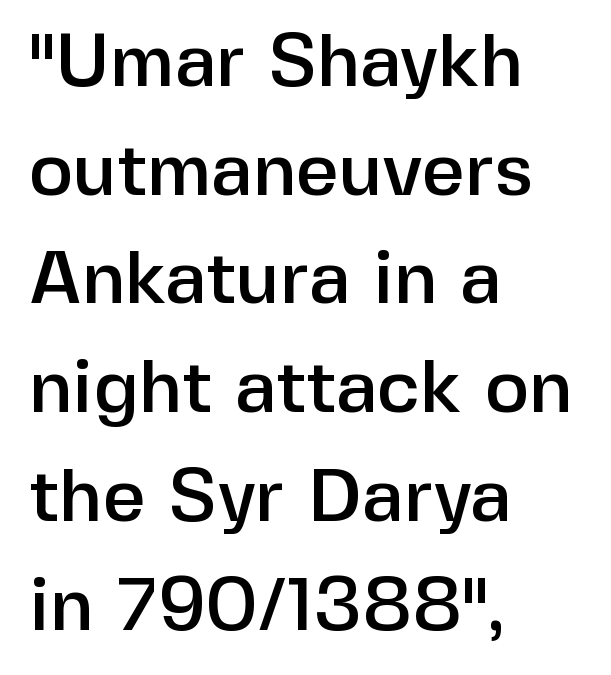
Short note: letters normally spaced. Varying glyph widths throughout — classic text-font behaviour. Where is the straight margin? On the left. The line-height multiplier appears to be the usual default. The passage shown is typeset with a sans-serif family. Type without underlining.
